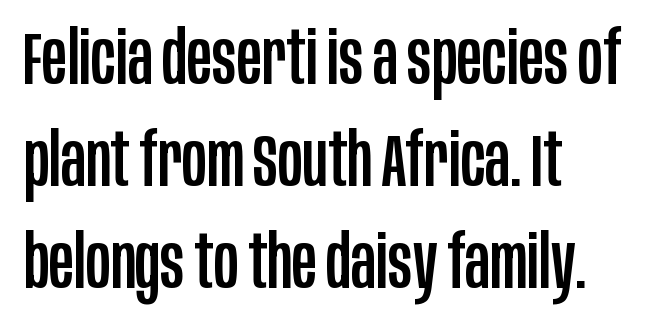
The image shows 75 px condensed sans-serif type, upright; set left-aligned, normal line spacing (1.36x), normal letter spacing, not underlined; low stroke contrast and a large x-height.
